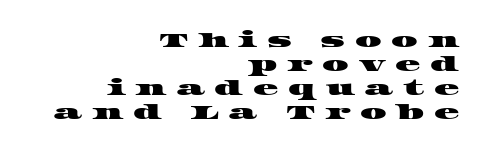
The image shows 21 px text type; set right-aligned, tight line spacing (1.14x), unusually wide letter spacing (+0.46 em), not underlined.
